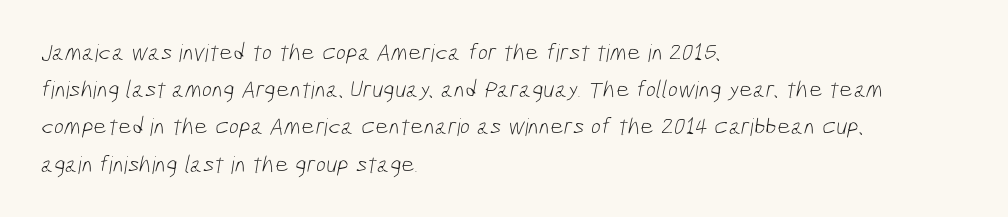
Q: Is the text bold? A: No.
Q: Is the text underlined? A: No.
Q: How is the paragraph aligned? A: Left-aligned.
Q: Is the spacing between letters normal or unusually wide? A: Normal.
Q: Is the spacing between lines tight, normal or loose? A: Normal.
